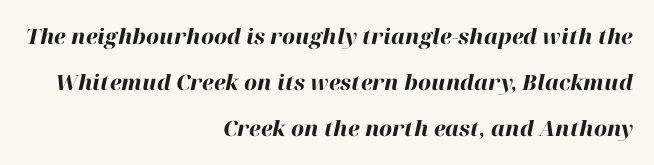
The image shows 21 px bold type, italic (leaning right); set right-aligned, loose line spacing (2.2x), normal letter spacing, not underlined.
